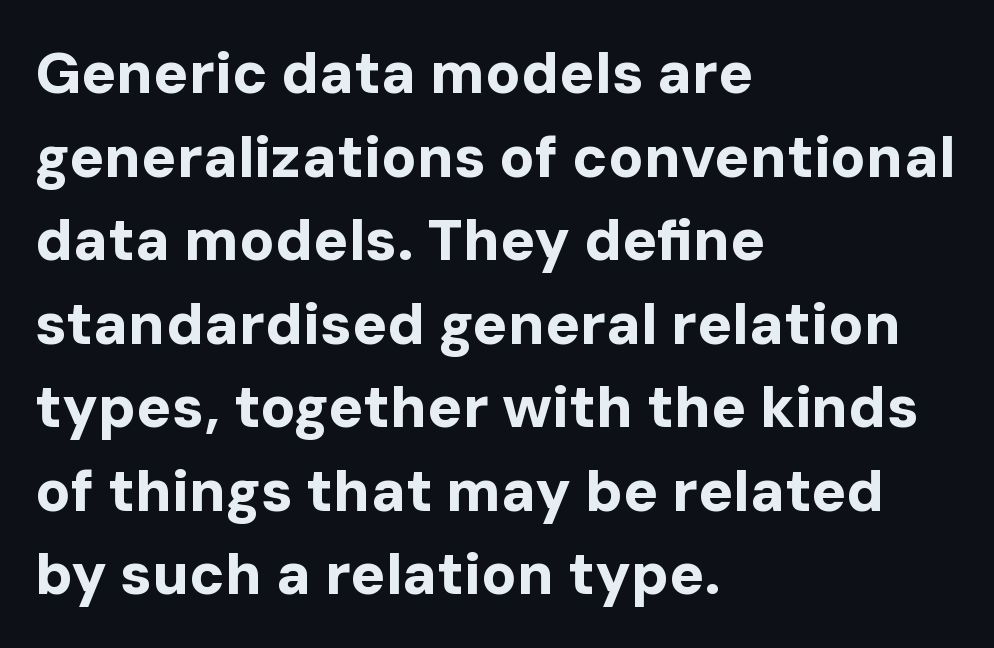
The image shows 58 px bold sans-serif type, upright; set left-aligned, normal line spacing (1.44x), normal letter spacing, not underlined; low stroke contrast and a medium x-height.
